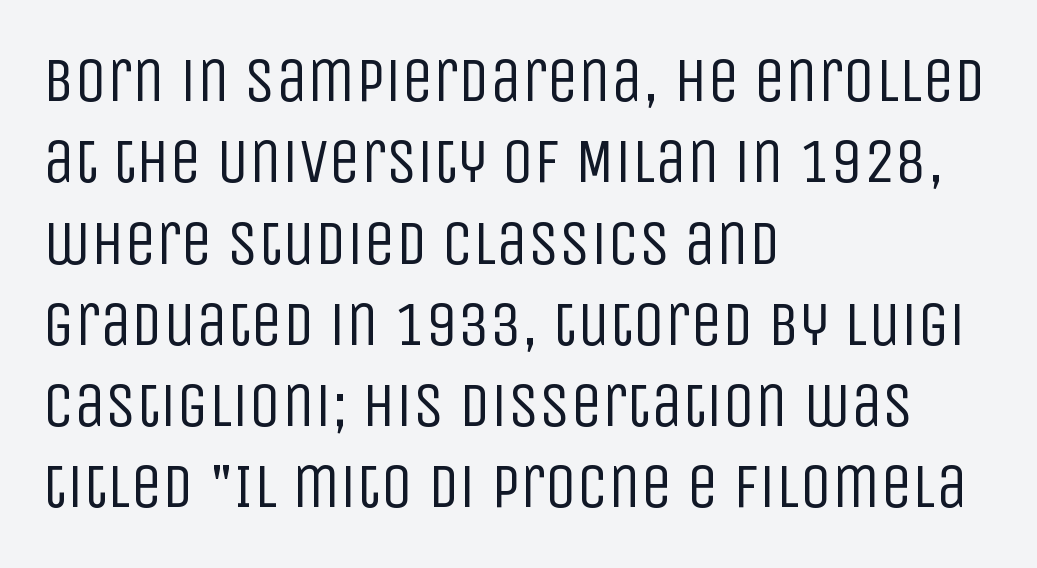
Q: Is the text bold? A: No.
Q: Is the text italic (slanted)? A: No, it is upright.
Q: Is the typeface a serif or a sans-serif typeface? A: Sans-serif.
Q: Is the text underlined? A: No.
Q: How is the paragraph aligned? A: Left-aligned.
Q: Is the spacing between letters normal or unusually wide? A: Normal.
Q: Is the spacing between lines tight, normal or loose? A: Normal.
Q: Width (condensed, normal, or wide)? A: Condensed.
Q: Stroke contrast? A: Low.
Q: x-height? A: Large.
Q: Monospaced? A: No.
